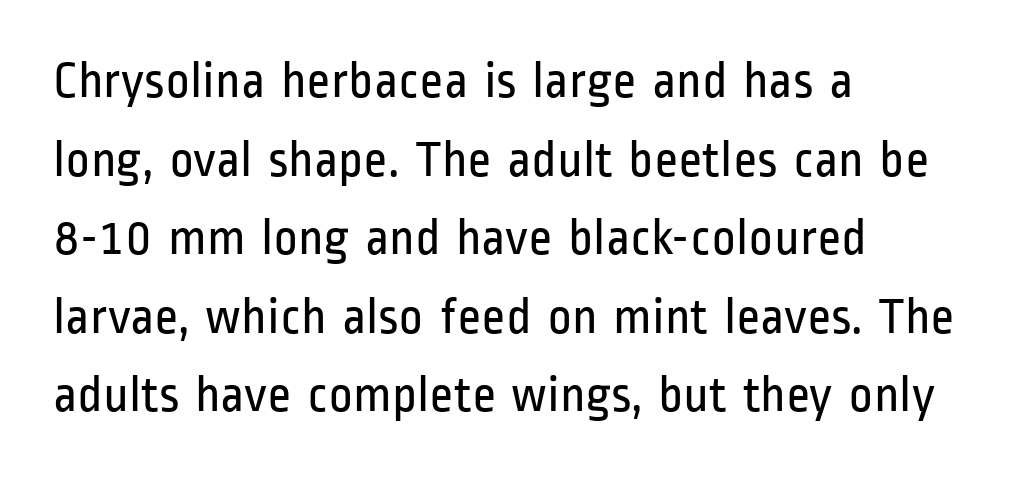
The image shows 52 px regular-weight, condensed sans-serif type, upright; set left-aligned, normal line spacing (1.51x), normal letter spacing, not underlined; low stroke contrast and a medium x-height.
